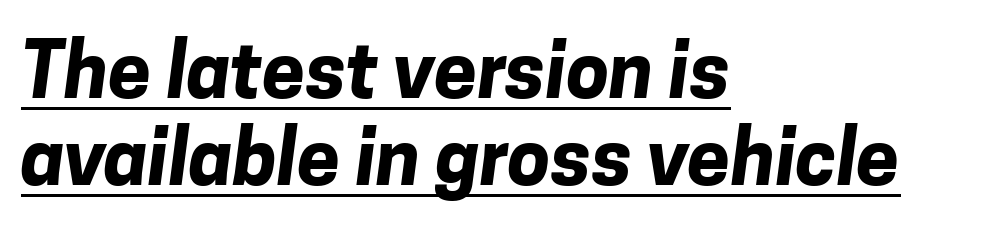
You can tell from the bare stems that sans-serif type was used. Summary of vertical rhythm: compact, with narrow interline spacing. Where is the straight margin? On the left. Somebody hit Ctrl+U on this one — the words are underlined. Proportional: the letters do not fall into vertical columns. The type is set solid horizontally, with unmodified tracking.
